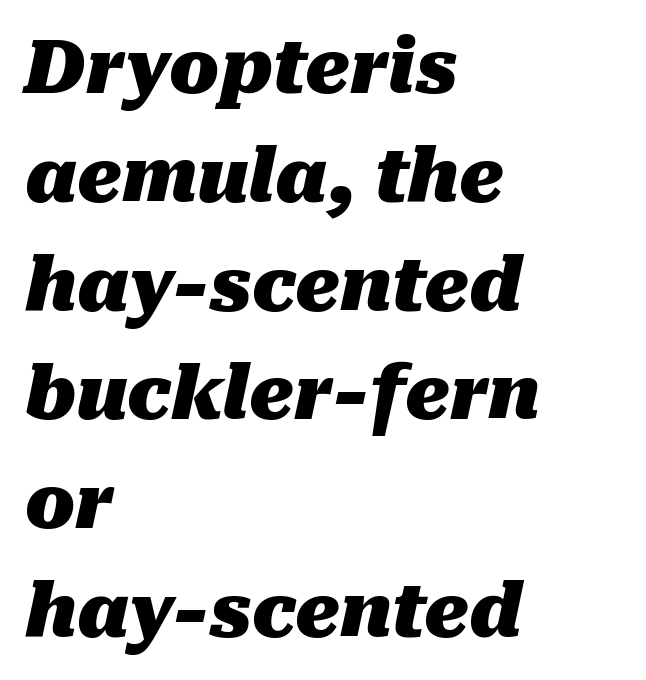
The image shows 73 px heavy type, italic (leaning right); set left-aligned, normal line spacing (1.49x), normal letter spacing, not underlined; medium stroke contrast and a medium x-height.
